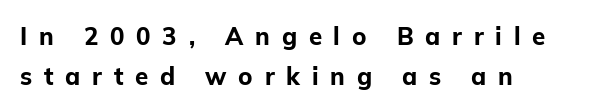
The image shows 24 px bold type, upright; set left-aligned, normal line spacing (1.67x), unusually wide letter spacing (+0.49 em), not underlined.
